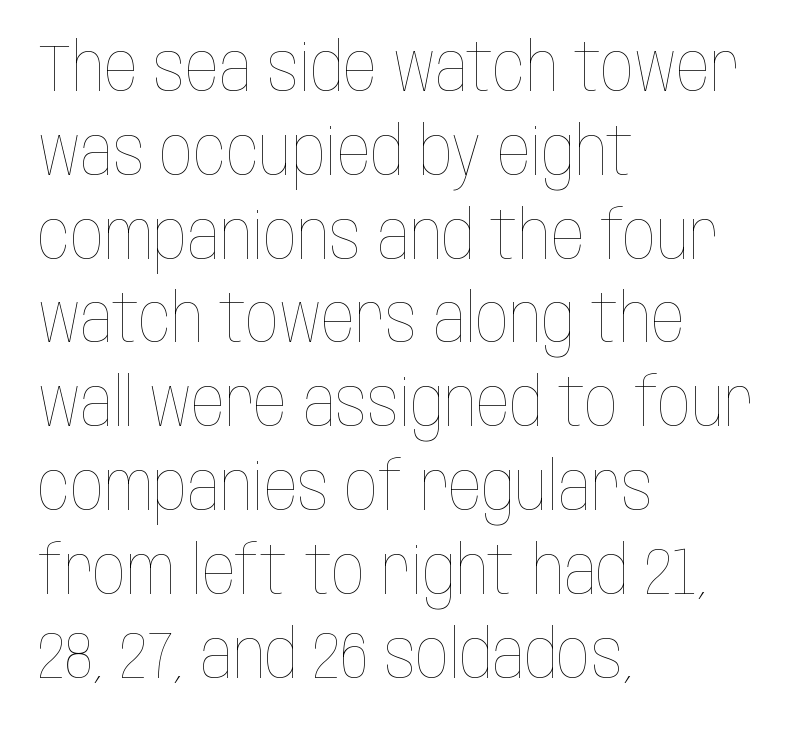
Q: Is the text bold? A: No.
Q: Is the text italic (slanted)? A: No, it is upright.
Q: Is the text underlined? A: No.
Q: How is the paragraph aligned? A: Left-aligned.
Q: Is the spacing between letters normal or unusually wide? A: Normal.
Q: Is the spacing between lines tight, normal or loose? A: Normal.
Q: Width (condensed, normal, or wide)? A: Condensed.
Q: Stroke contrast? A: Low.
Q: x-height? A: Large.
Q: Monospaced? A: No.
